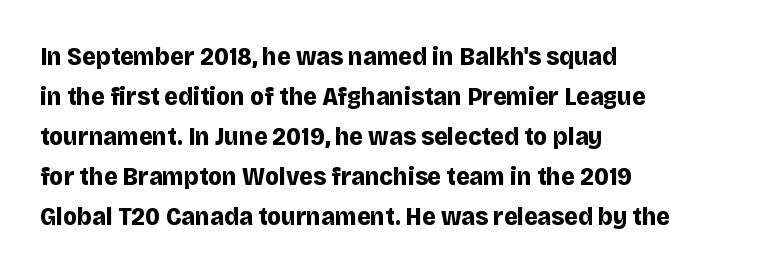
The image shows 26 px bold type, upright; set left-aligned, normal line spacing (1.54x), normal letter spacing, not underlined.
